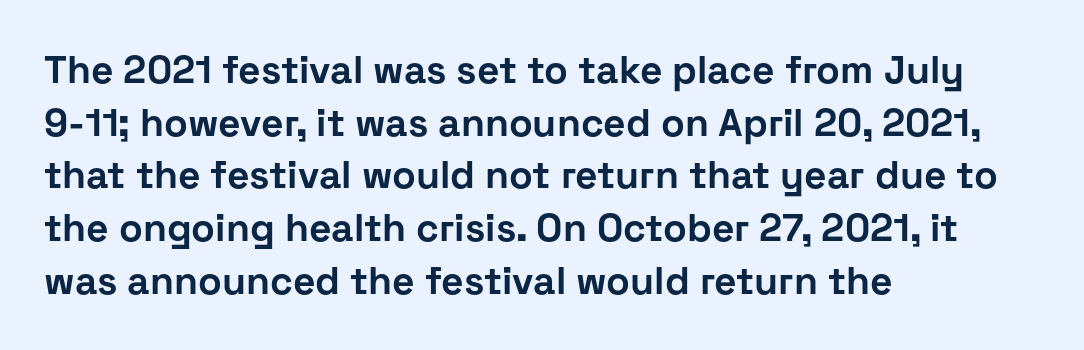
{"serif": "no", "italic": "no", "bold": "yes", "weight": "bold", "width": "normal", "stroke_contrast": "low", "x_height": "medium", "monospaced": "no", "underline": "no", "align": "left", "line_spacing": "normal", "line_spacing_ratio": 1.35, "letter_spacing": "normal", "letter_spacing_em": 0.0, "glyph_px": 39}
